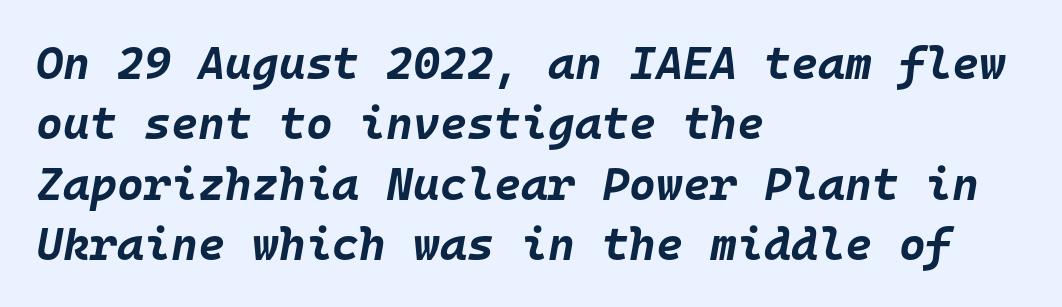
Q: Is the text bold? A: Yes.
Q: Is the text italic (slanted)? A: Yes, it leans right by about 10 degrees.
Q: Is the text underlined? A: No.
Q: How is the paragraph aligned? A: Left-aligned.
Q: Is the spacing between letters normal or unusually wide? A: Normal.
Q: Is the spacing between lines tight, normal or loose? A: Normal.
Q: Width (condensed, normal, or wide)? A: Normal.
Q: Stroke contrast? A: Low.
Q: x-height? A: Large.
Q: Monospaced? A: Yes.
